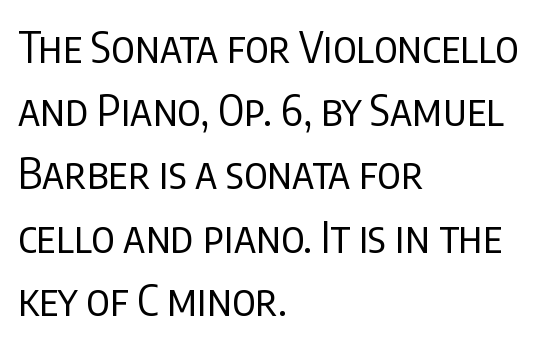
{"serif": "no", "italic": "no", "bold": "no", "weight": "regular", "width": "condensed", "stroke_contrast": "low", "x_height": "large", "monospaced": "no", "underline": "no", "align": "left", "line_spacing": "normal", "line_spacing_ratio": 1.47, "letter_spacing": "normal", "letter_spacing_em": 0.0, "glyph_px": 43}
